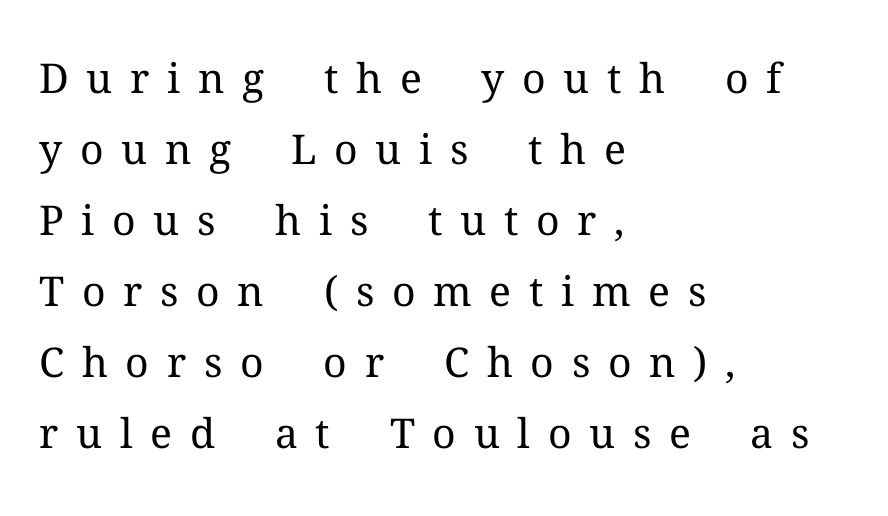
Q: Is the text bold? A: No.
Q: Is the text italic (slanted)? A: No, it is upright.
Q: Is the typeface a serif or a sans-serif typeface? A: Serif.
Q: Is the text underlined? A: No.
Q: How is the paragraph aligned? A: Left-aligned.
Q: Is the spacing between letters normal or unusually wide? A: Unusually wide.
Q: Width (condensed, normal, or wide)? A: Normal.
Q: Stroke contrast? A: Medium.
Q: x-height? A: Medium.
Q: Monospaced? A: No.
